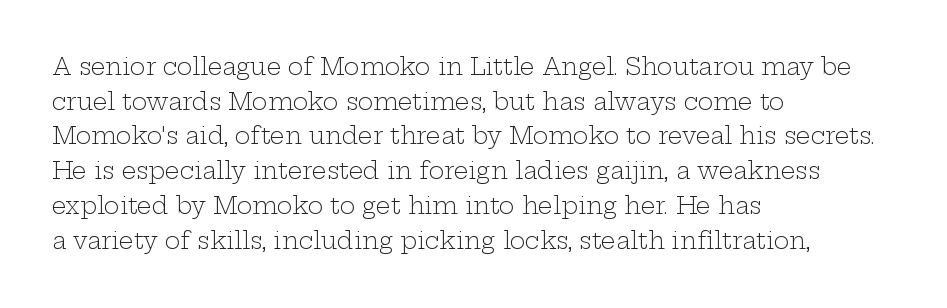
{"italic": "no", "bold": "no", "underline": "no", "align": "left", "line_spacing": "normal", "line_spacing_ratio": 1.51, "letter_spacing": "normal", "letter_spacing_em": 0.0, "glyph_px": 23}
